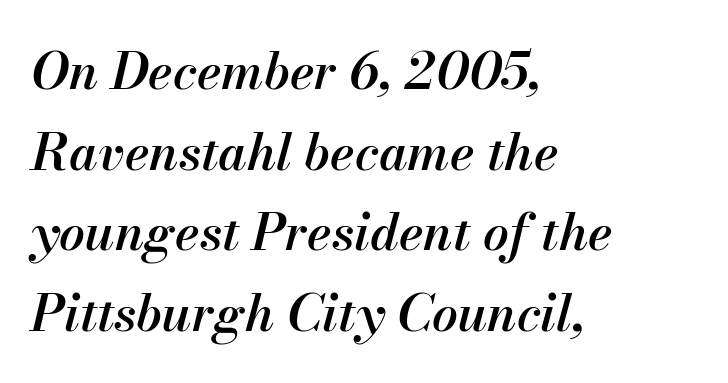
{"italic": "yes", "lean": "right", "slant_degrees": 13, "bold": "semi", "weight": "semibold", "width": "normal", "stroke_contrast": "medium", "x_height": "small", "monospaced": "no", "underline": "no", "align": "left", "line_spacing": "normal", "line_spacing_ratio": 1.58, "letter_spacing": "normal", "letter_spacing_em": 0.0, "glyph_px": 51}
